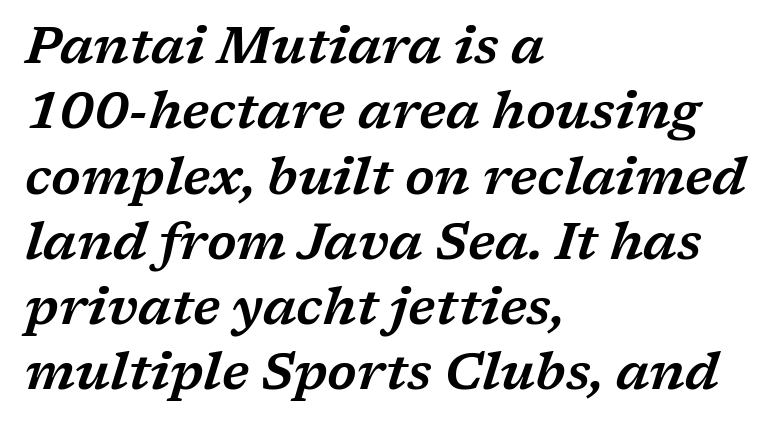
One glance says typical: line gaps are just what's usual. Descenders hang freely into open space. The text was rendered using a seriffed face with decorative stroke endings. The passage shown has conventional tracking throughout. The lines in this sample share a left origin and differ only in where they stop.
